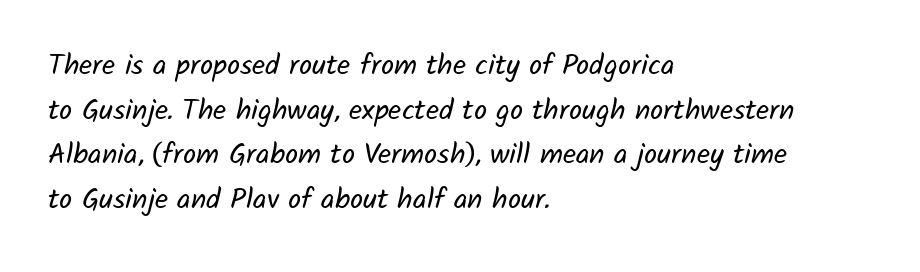
The image shows 29 px regular-weight sans-serif type; set left-aligned, normal line spacing (1.54x), normal letter spacing, not underlined; low stroke contrast and a medium x-height.
